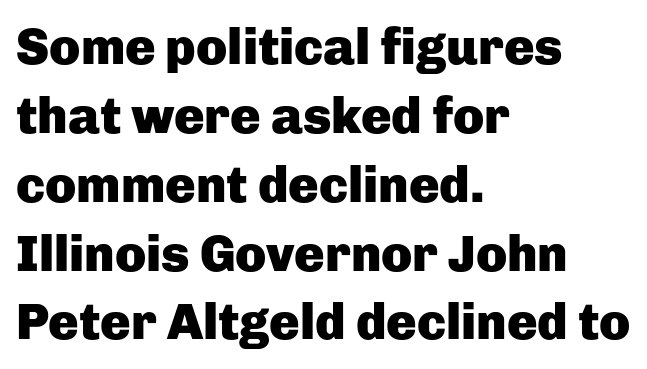
{"serif": "no", "italic": "no", "bold": "yes", "weight": "heavy", "width": "normal", "stroke_contrast": "low", "x_height": "medium", "monospaced": "no", "underline": "no", "align": "left", "line_spacing": "normal", "line_spacing_ratio": 1.35, "letter_spacing": "normal", "letter_spacing_em": 0.0, "glyph_px": 51}
